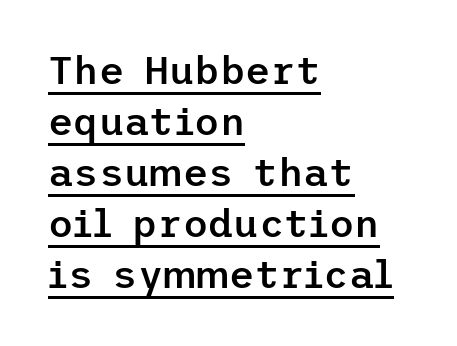
{"serif": "no", "italic": "no", "bold": "semi", "weight": "semibold", "width": "normal", "stroke_contrast": "low", "x_height": "medium", "underline": "yes", "align": "left", "line_spacing": "normal", "line_spacing_ratio": 1.31, "letter_spacing": "normal", "letter_spacing_em": 0.0, "glyph_px": 39}
